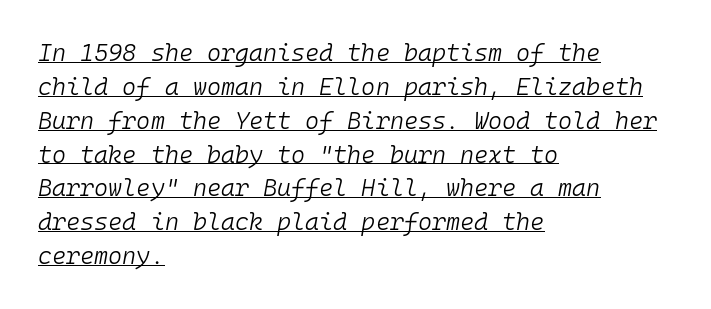
Q: Is the text bold? A: No.
Q: Is the text italic (slanted)? A: Yes, it leans right by about 10 degrees.
Q: Is the text underlined? A: Yes.
Q: How is the paragraph aligned? A: Left-aligned.
Q: Is the spacing between letters normal or unusually wide? A: Normal.
Q: Is the spacing between lines tight, normal or loose? A: Normal.
